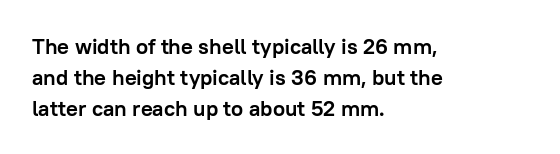
Q: Is the text bold? A: Yes.
Q: Is the text italic (slanted)? A: No, it is upright.
Q: Is the text underlined? A: No.
Q: How is the paragraph aligned? A: Left-aligned.
Q: Is the spacing between letters normal or unusually wide? A: Normal.
Q: Is the spacing between lines tight, normal or loose? A: Normal.
